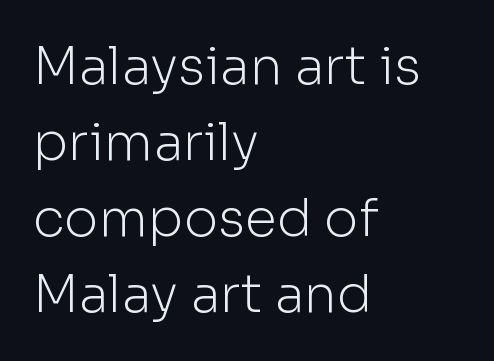
Q: Is the text bold? A: No.
Q: Is the text italic (slanted)? A: No, it is upright.
Q: Is the typeface a serif or a sans-serif typeface? A: Sans-serif.
Q: Is the text underlined? A: No.
Q: How is the paragraph aligned? A: Left-aligned.
Q: Is the spacing between letters normal or unusually wide? A: Normal.
Q: Is the spacing between lines tight, normal or loose? A: Normal.
Q: Width (condensed, normal, or wide)? A: Normal.
Q: Stroke contrast? A: Low.
Q: x-height? A: Medium.
Q: Monospaced? A: No.
